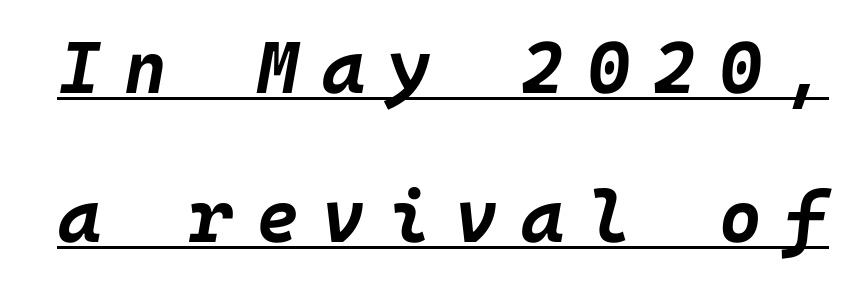
Leading is clearly above the norm, producing a sparse column. The face used here appears with an underline applied. Does the weight exceed regular? Yes, all the way to bold. The whole block is typeset with a tilt.
